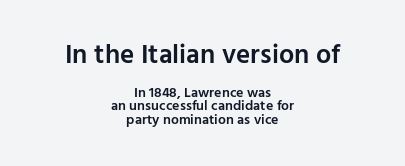
Observe the ordinary spacing: letters are neighbours, not strangers. Unmarked baselines from the first word to the last. Does the bottom block carry the larger type? No, the top block does. I'd describe the lettering as semibold — firm but not a full bold.
